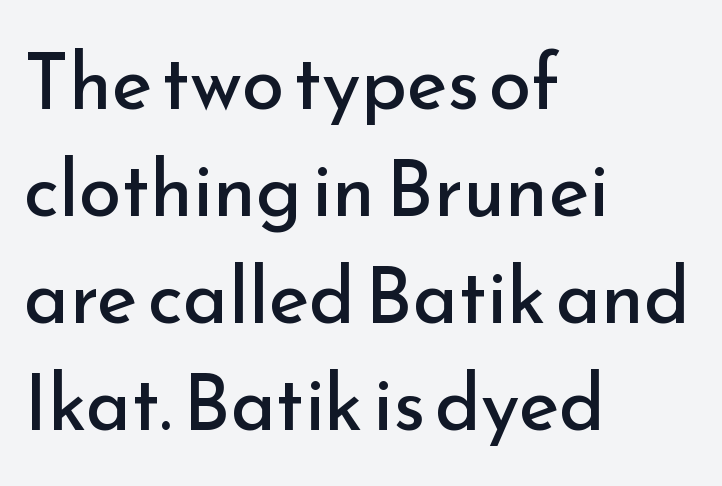
The image shows 77 px regular-weight sans-serif type, upright; set left-aligned, normal line spacing (1.39x), normal letter spacing, not underlined; low stroke contrast and a small x-height.
